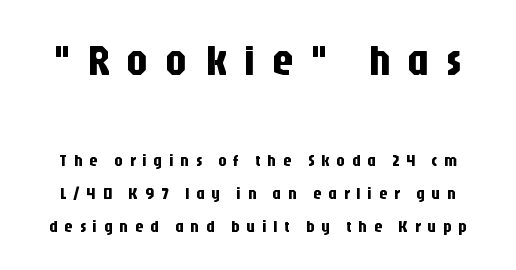
Does the bottom block carry the larger type? No, the top block does. Loose tracking; the words dissolve into strings of separated letters. Ascenders rise straight up at ninety degrees. Glance below the letters and you will spot only blank space.
